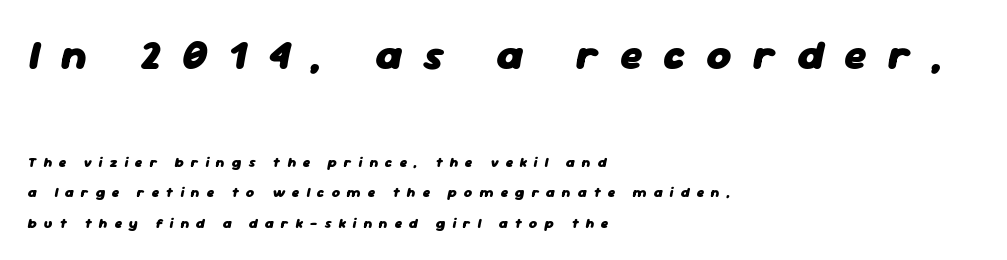
The image shows 42 px heavy type, italic (leaning right); set left-aligned, loose line spacing (2.19x), unusually wide letter spacing (+0.5 em), not underlined; the first (top) block is 3.0x larger; low stroke contrast and a medium x-height.
